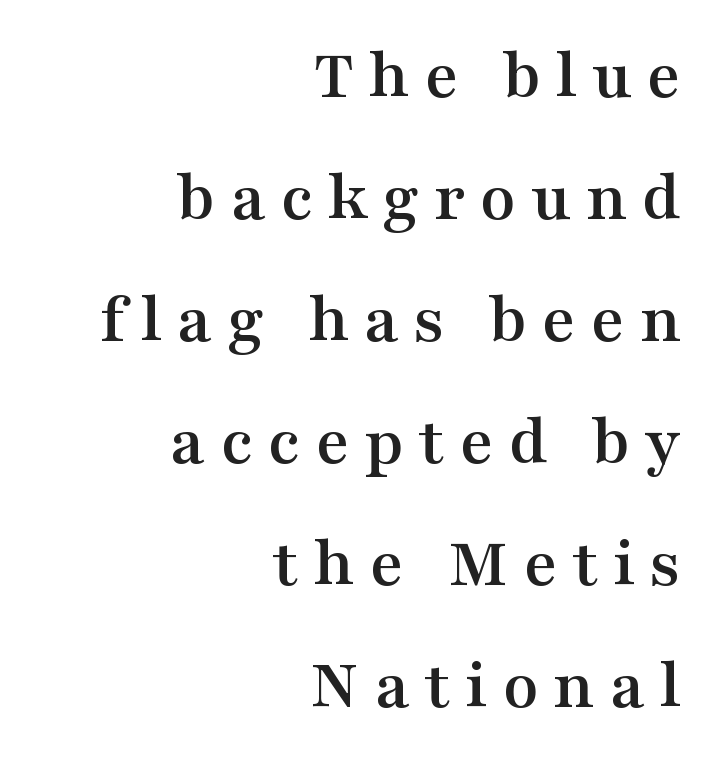
{"serif": "yes", "italic": "no", "width": "wide", "stroke_contrast": "medium", "x_height": "medium", "monospaced": "no", "underline": "no", "align": "right", "line_spacing": "normal", "line_spacing_ratio": 1.67, "letter_spacing": "wide", "letter_spacing_em": 0.2, "glyph_px": 73}
